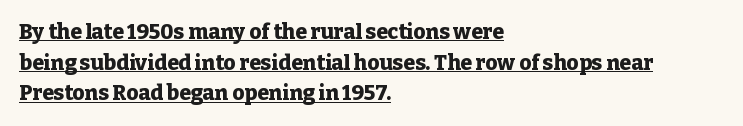
Q: Is the text bold? A: Yes.
Q: Is the text italic (slanted)? A: No, it is upright.
Q: Is the text underlined? A: Yes.
Q: How is the paragraph aligned? A: Left-aligned.
Q: Is the spacing between letters normal or unusually wide? A: Normal.
Q: Is the spacing between lines tight, normal or loose? A: Normal.
